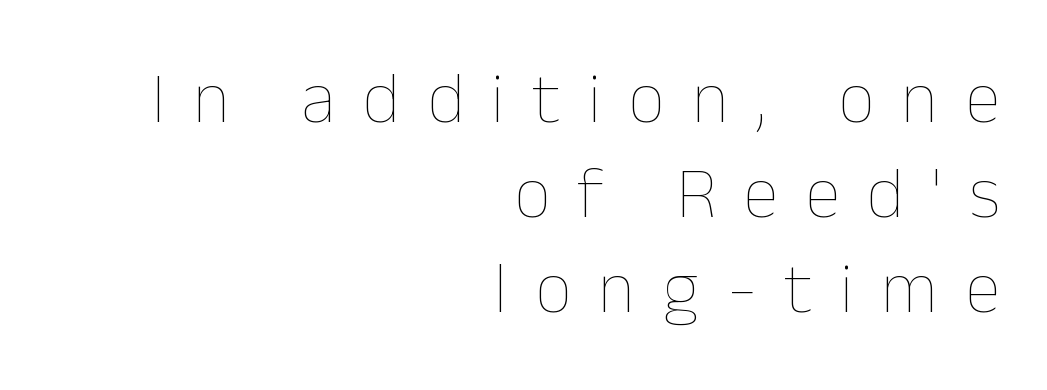
Q: Is the text bold? A: No.
Q: Is the text italic (slanted)? A: No, it is upright.
Q: Is the text underlined? A: No.
Q: How is the paragraph aligned? A: Right-aligned.
Q: Is the spacing between letters normal or unusually wide? A: Unusually wide.
Q: Is the spacing between lines tight, normal or loose? A: Normal.
Q: Width (condensed, normal, or wide)? A: Normal.
Q: Stroke contrast? A: Low.
Q: x-height? A: Medium.
Q: Monospaced? A: No.
